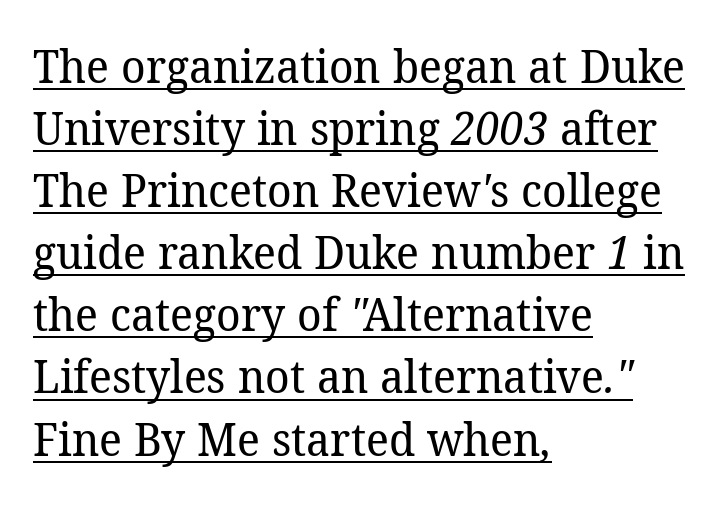
Proportional: the letters do not fall into vertical columns. This is serif lettering, the kind often seen in printed books. Honestly, the underline is the first thing you notice here. Students, observe: this is what conventionally led text looks like. The typesetter chose a ragged-right arrangement here. Is this a heavy cut? Hardly; it is regular or lighter.
